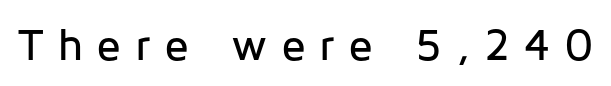
Q: Is the text italic (slanted)? A: No, it is upright.
Q: Is the typeface a serif or a sans-serif typeface? A: Sans-serif.
Q: Is the text underlined? A: No.
Q: Is the spacing between letters normal or unusually wide? A: Unusually wide.
Q: Width (condensed, normal, or wide)? A: Normal.
Q: Stroke contrast? A: Low.
Q: x-height? A: Medium.
Q: Monospaced? A: No.
